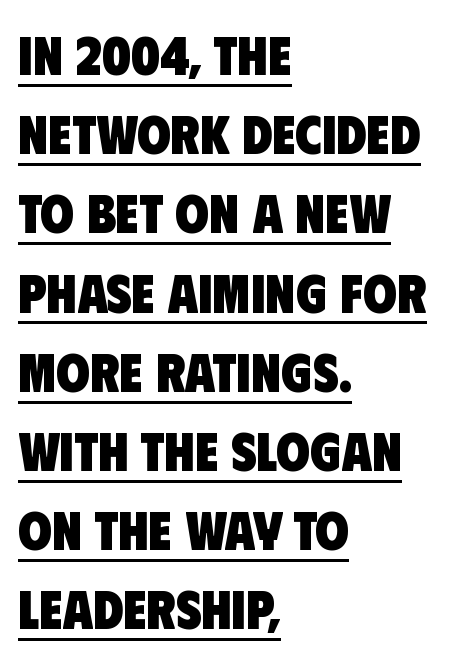
{"serif": "no", "bold": "yes", "weight": "heavy", "width": "condensed", "stroke_contrast": "low", "x_height": "large", "monospaced": "no", "underline": "yes", "align": "left", "line_spacing": "normal", "line_spacing_ratio": 1.44, "letter_spacing": "normal", "letter_spacing_em": 0.0, "glyph_px": 55}
